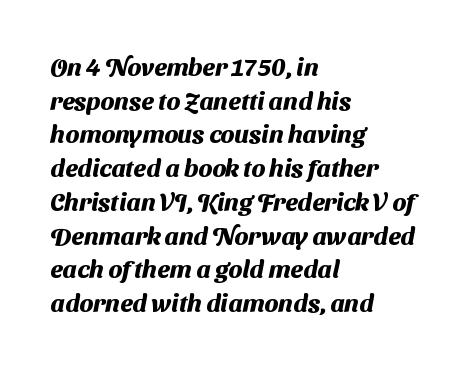
The image shows 25 px bold type; set left-aligned, normal line spacing (1.35x), normal letter spacing, not underlined.
